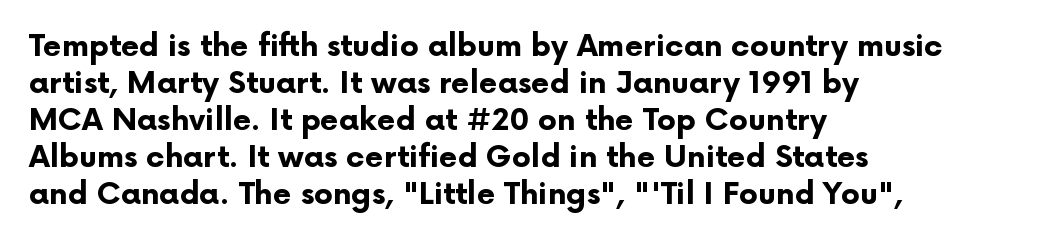
Nothing unusual about the tracking: characters are spaced as the font intends. Nobody drew a line under any word here. Summary of weight: heavy, a full bold. Upright lettering throughout. Serif or sans? Sans — the stroke terminals are bare. Typeset ragged right — the left edge is the straight one.
